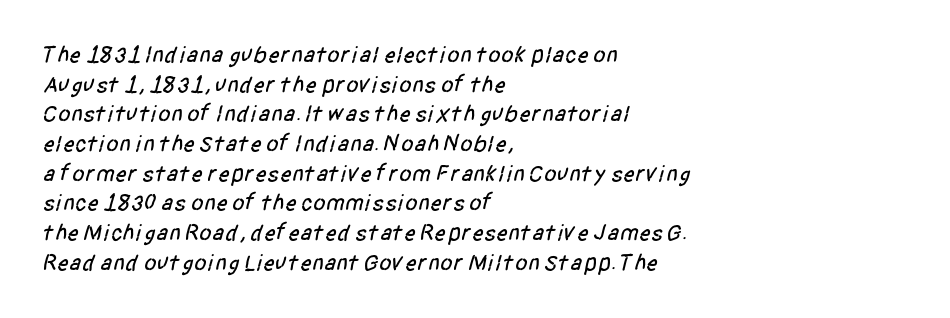
{"underline": "no", "align": "left", "line_spacing": "normal", "line_spacing_ratio": 1.29, "letter_spacing": "normal", "letter_spacing_em": 0.0, "glyph_px": 23}
